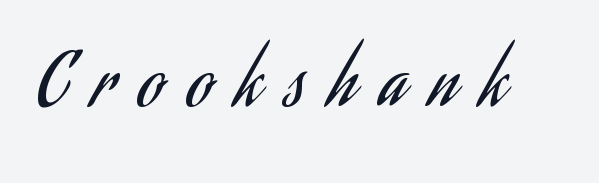
{"serif": "no", "bold": "no", "weight": "regular", "width": "condensed", "stroke_contrast": "low", "x_height": "small", "monospaced": "no", "underline": "no", "letter_spacing": "wide", "letter_spacing_em": 0.34, "glyph_px": 71}
